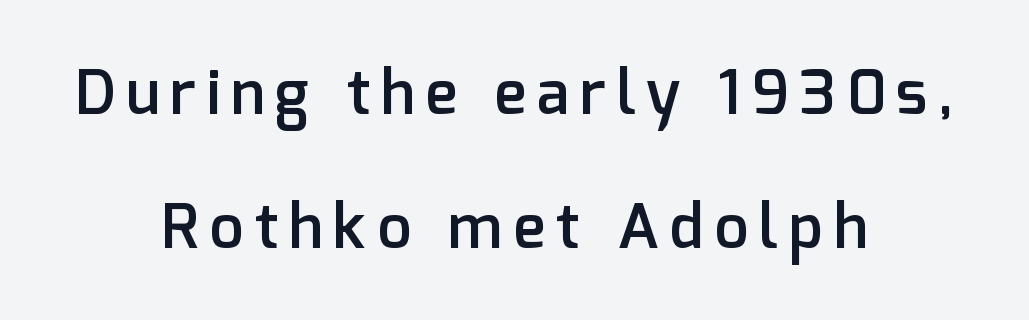
{"serif": "no", "italic": "no", "bold": "semi", "weight": "semibold", "width": "normal", "stroke_contrast": "low", "x_height": "medium", "monospaced": "no", "underline": "no", "align": "center", "line_spacing": "loose", "line_spacing_ratio": 2.19, "glyph_px": 61}
